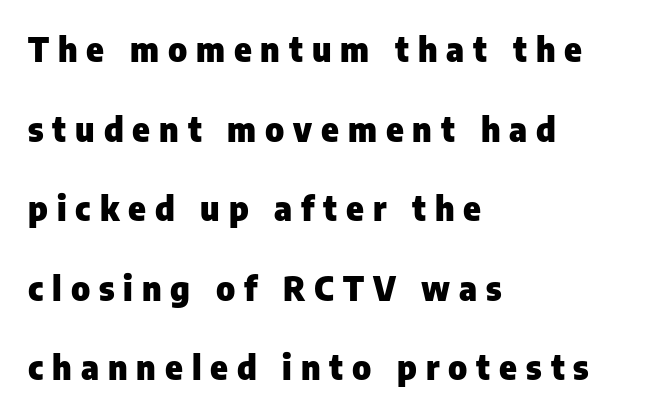
The image shows 33 px heavy sans-serif type, upright; set left-aligned, loose line spacing (2.41x), unusually wide letter spacing (+0.27 em), not underlined; low stroke contrast and a medium x-height.
